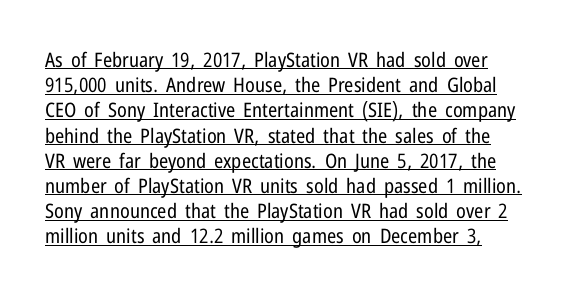
Q: Is the text bold? A: No.
Q: Is the text italic (slanted)? A: No, it is upright.
Q: Is the text underlined? A: Yes.
Q: Is the spacing between letters normal or unusually wide? A: Normal.
Q: Is the spacing between lines tight, normal or loose? A: Normal.
